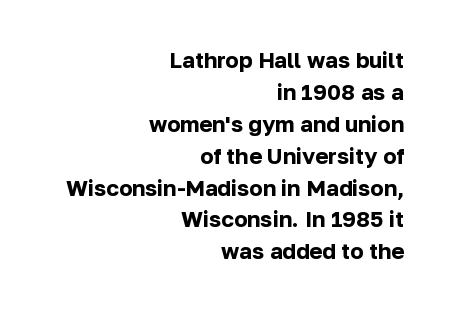
{"italic": "no", "bold": "yes", "underline": "no", "align": "right", "line_spacing": "normal", "line_spacing_ratio": 1.45, "letter_spacing": "normal", "letter_spacing_em": 0.0, "glyph_px": 22}
